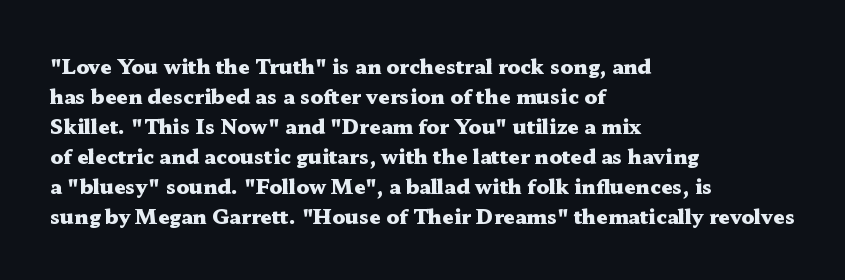
Q: Is the text bold? A: Yes.
Q: Is the text italic (slanted)? A: No, it is upright.
Q: Is the text underlined? A: No.
Q: How is the paragraph aligned? A: Left-aligned.
Q: Is the spacing between letters normal or unusually wide? A: Normal.
Q: Is the spacing between lines tight, normal or loose? A: Normal.
